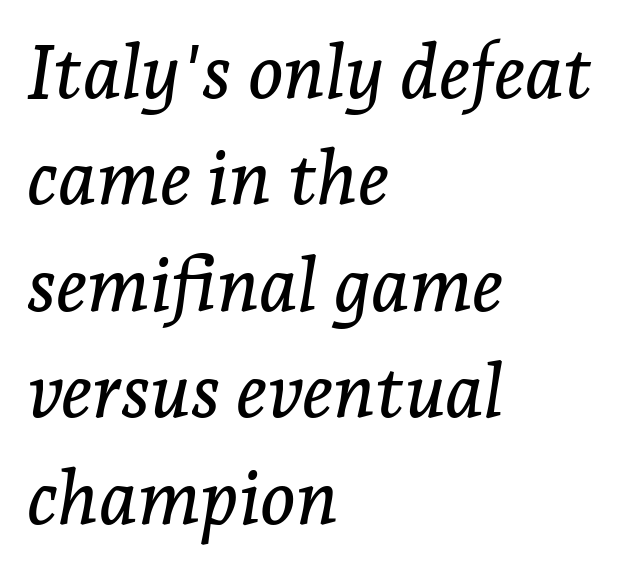
Q: Is the text italic (slanted)? A: Yes, it leans right by about 7 degrees.
Q: Is the typeface a serif or a sans-serif typeface? A: Serif.
Q: Is the text underlined? A: No.
Q: How is the paragraph aligned? A: Left-aligned.
Q: Is the spacing between letters normal or unusually wide? A: Normal.
Q: Is the spacing between lines tight, normal or loose? A: Normal.
Q: Width (condensed, normal, or wide)? A: Normal.
Q: Stroke contrast? A: Low.
Q: x-height? A: Medium.
Q: Monospaced? A: No.
